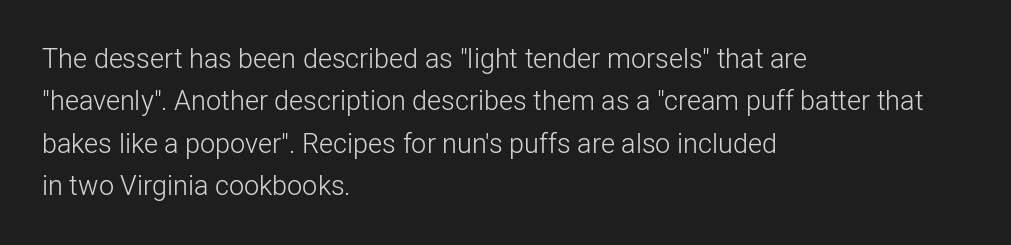
Q: Is the text bold? A: No.
Q: Is the text italic (slanted)? A: No, it is upright.
Q: Is the text underlined? A: No.
Q: How is the paragraph aligned? A: Left-aligned.
Q: Is the spacing between letters normal or unusually wide? A: Normal.
Q: Is the spacing between lines tight, normal or loose? A: Normal.
